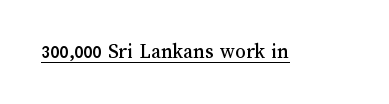
The image shows 21 px text type, upright; set normal letter spacing, underlined.
